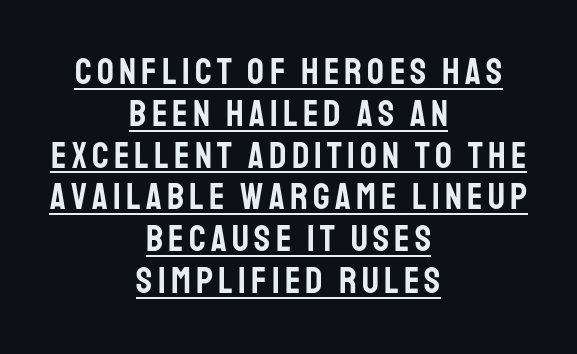
The image shows 37 px condensed sans-serif type, upright; set centered, tight line spacing (1.13x), underlined; low stroke contrast and a large x-height.
